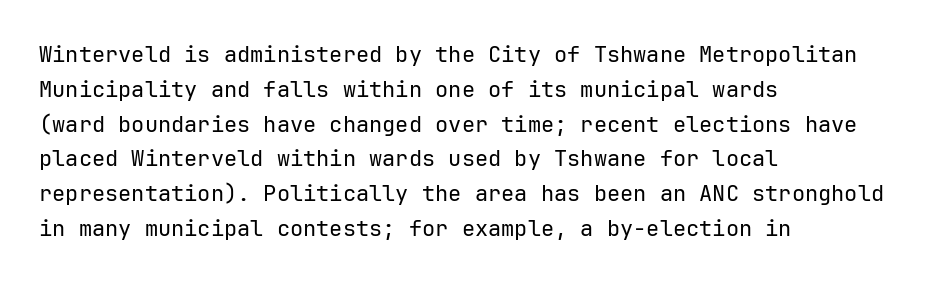
Q: Is the text bold? A: No.
Q: Is the text italic (slanted)? A: No, it is upright.
Q: Is the text underlined? A: No.
Q: How is the paragraph aligned? A: Left-aligned.
Q: Is the spacing between letters normal or unusually wide? A: Normal.
Q: Is the spacing between lines tight, normal or loose? A: Normal.
